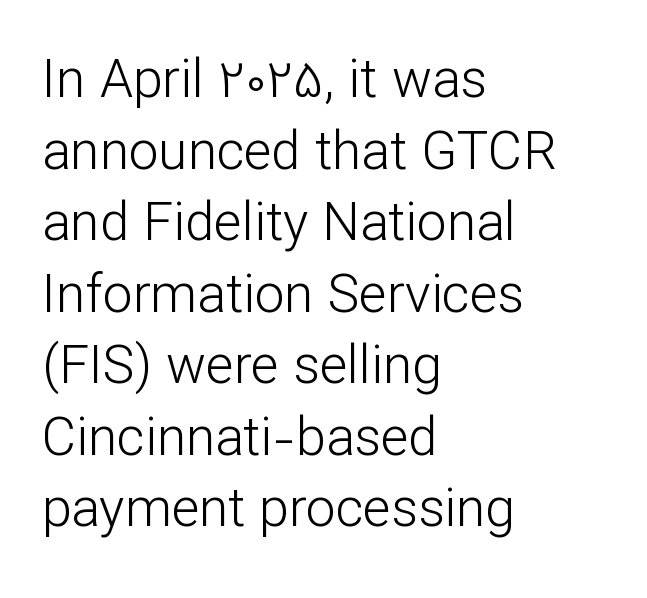
The image shows 53 px light sans-serif type, upright; set left-aligned, normal line spacing (1.35x), normal letter spacing, not underlined; low stroke contrast and a medium x-height.
